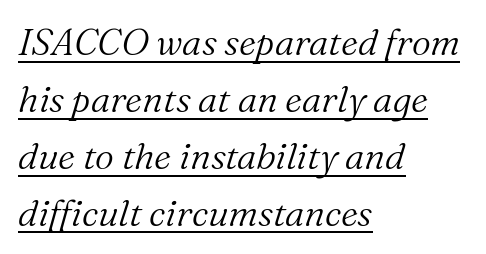
The image shows 37 px light serif type, italic (leaning right); set left-aligned, normal line spacing (1.54x), normal letter spacing, underlined; medium stroke contrast and a medium x-height.
